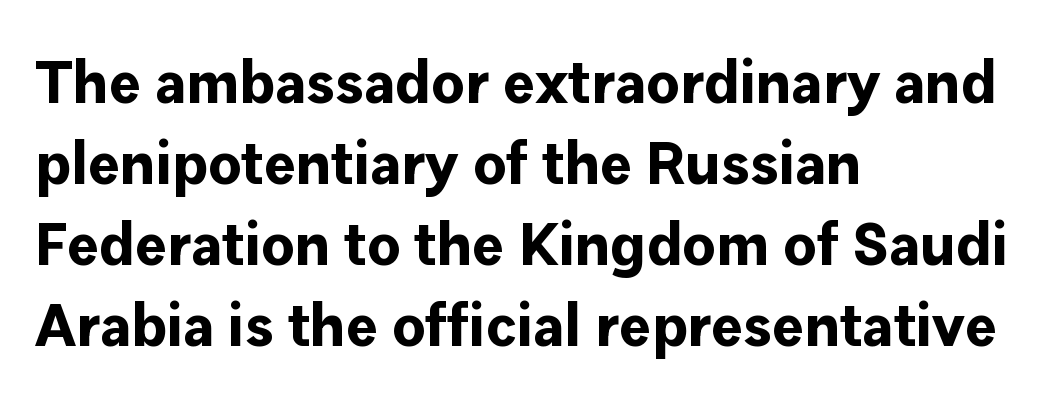
{"serif": "no", "italic": "no", "bold": "yes", "weight": "bold", "width": "normal", "stroke_contrast": "low", "x_height": "medium", "monospaced": "no", "underline": "no", "align": "left", "line_spacing": "normal", "line_spacing_ratio": 1.35, "letter_spacing": "normal", "letter_spacing_em": 0.0, "glyph_px": 60}
